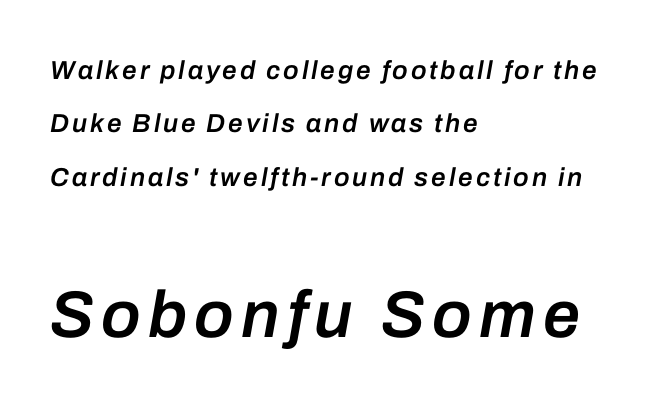
The image shows 66 px semibold type, italic (leaning right); set left-aligned, loose line spacing (2.05x), not underlined; the second (bottom) block is 2.54x larger; low stroke contrast and a medium x-height.
